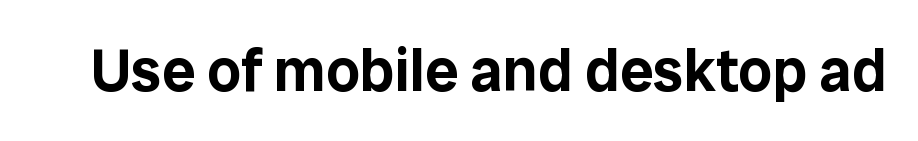
The tracking reads as untouched default to a designer's eye. What kind of face is this? One without serifs — a sans. In terms of posture, this sample is upright. Rule under the text: the space is simply empty. You could not count columns in this text — the font is proportionally spaced.
